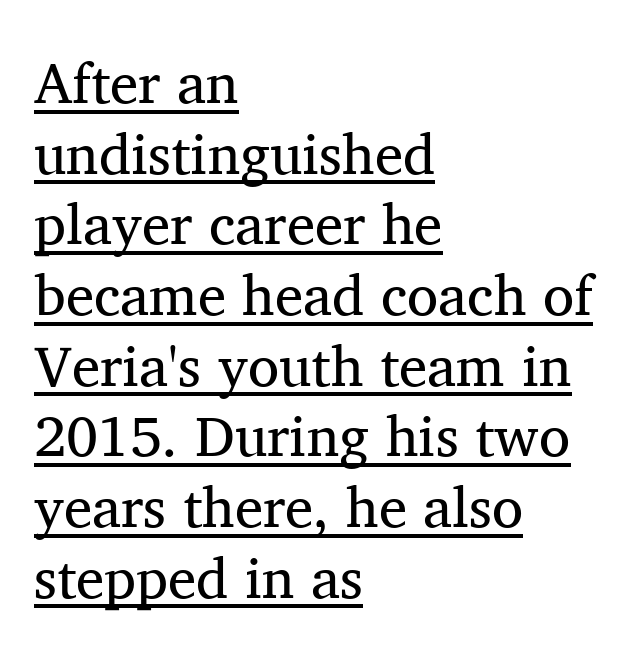
The image shows 57 px regular-weight serif type, upright; set left-aligned, line spacing 1.24x, normal letter spacing, underlined; medium stroke contrast and a medium x-height.
